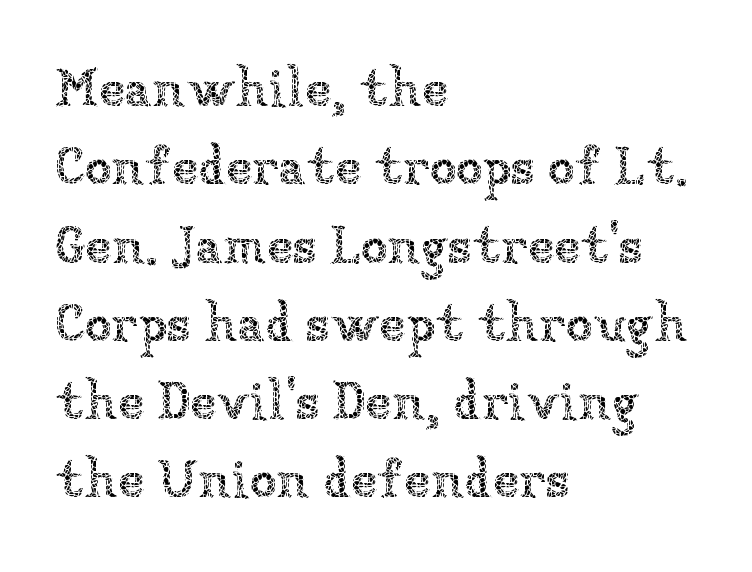
The image shows 54 px thin type, upright; set left-aligned, normal line spacing (1.45x), normal letter spacing, not underlined; low stroke contrast and a medium x-height.
